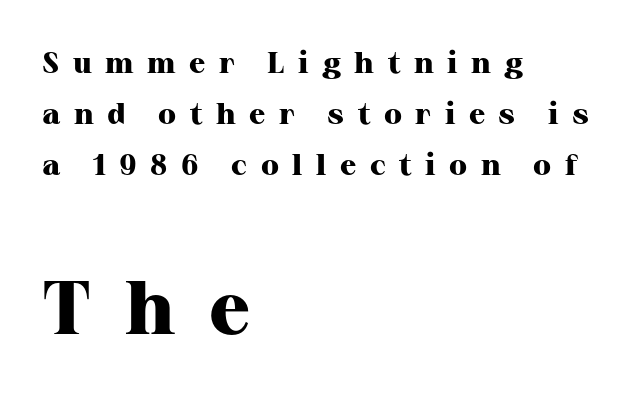
Is this a fixed-width face? No — the glyphs have proportional, varying widths. Nobody drew a line under any word here. A dark, heavy texture on the line: the type is bold. These lines were composed using upright roman letters.
